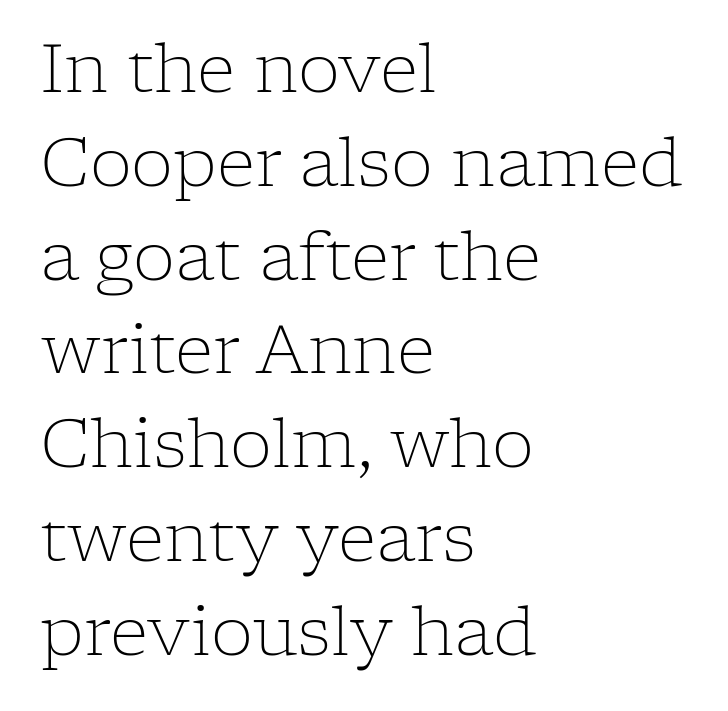
Type without underlining. Which margin do the lines hug? The left one — the right edge is uneven. Do the letters lean? They stand straight. Nothing unusual about the tracking: characters are spaced as the font intends. Are there feet on the stems? There are — it's a serif.
